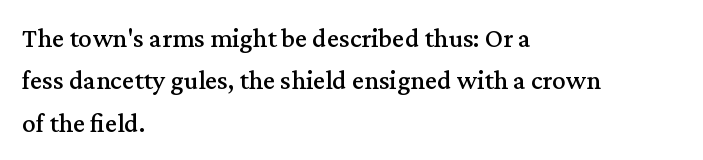
Successive baselines arrive at the customary interval. Tall strokes in this sample are plumb rather than angled. Where is the straight margin? On the left. Lines of text with bare space underneath. Each word holds together tightly as a unit, with standard inter-letter gaps.
